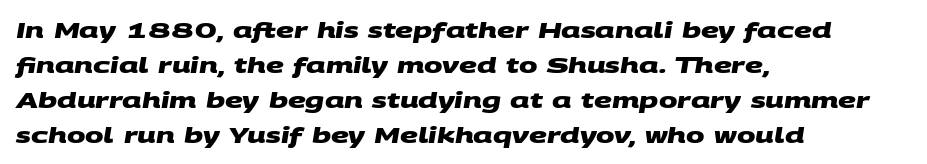
Q: Is the text bold? A: Yes.
Q: Is the text underlined? A: No.
Q: How is the paragraph aligned? A: Left-aligned.
Q: Is the spacing between letters normal or unusually wide? A: Normal.
Q: Is the spacing between lines tight, normal or loose? A: Normal.
